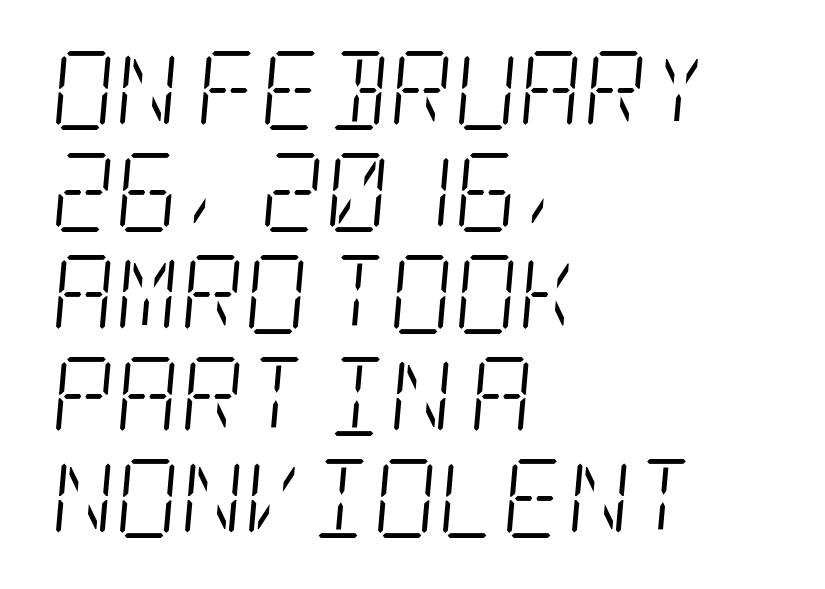
{"serif": "yes", "italic": "yes", "lean": "right", "slant_degrees": 5, "bold": "no", "weight": "light", "width": "condensed", "stroke_contrast": "low", "x_height": "large", "underline": "no", "align": "left", "line_spacing": "normal", "line_spacing_ratio": 1.29, "letter_spacing": "normal", "letter_spacing_em": 0.0, "glyph_px": 79}
